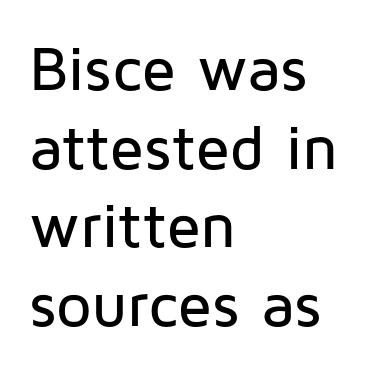
The area under the type is left untouched. The designer went with a sans here, leaving each stem footless. This is roman type, the default non-slanted kind. You could not count columns in this text — the font is proportionally spaced. Visually the block forms a straight wall on the left and a jagged coastline on the right. The vertical gap from one line to the next is medium.
